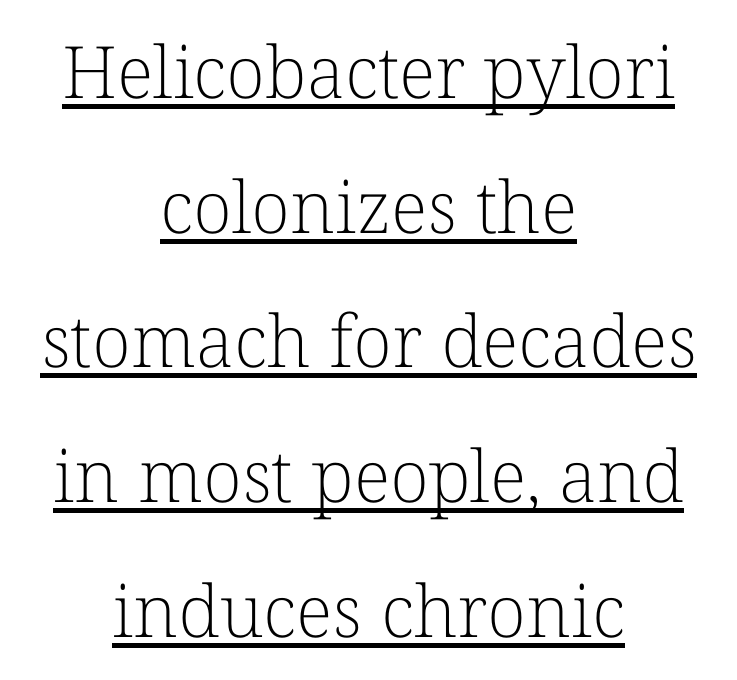
Q: Is the text bold? A: No.
Q: Is the text italic (slanted)? A: No, it is upright.
Q: Is the typeface a serif or a sans-serif typeface? A: Serif.
Q: Is the text underlined? A: Yes.
Q: How is the paragraph aligned? A: Centered.
Q: Is the spacing between letters normal or unusually wide? A: Normal.
Q: Width (condensed, normal, or wide)? A: Normal.
Q: Stroke contrast? A: Low.
Q: x-height? A: Medium.
Q: Monospaced? A: No.
